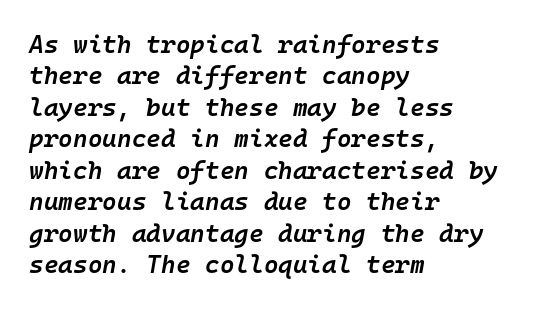
Letters rest on an invisible, unmarked baseline. Left-aligned paragraph, ragged on the right. The face used here is rendered with its standard letterfit. Observe the lean: these are italic letterforms. Bold? Not quite — semibold, heavier than regular but stopping short.
